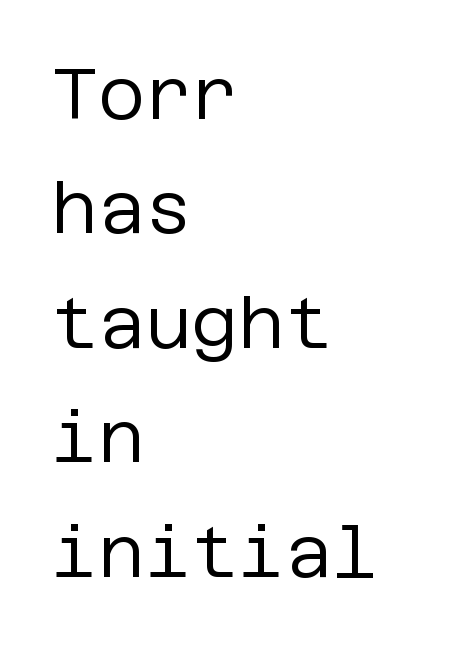
The image shows 72 px regular-weight sans-serif type, upright; set left-aligned, normal line spacing (1.59x), normal letter spacing, not underlined; low stroke contrast and a large x-height.
